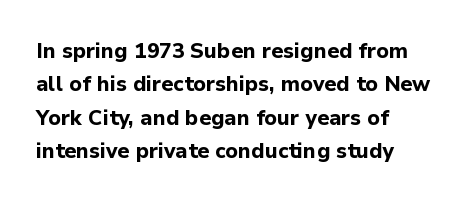
Q: Is the text bold? A: Yes.
Q: Is the text italic (slanted)? A: No, it is upright.
Q: Is the text underlined? A: No.
Q: How is the paragraph aligned? A: Left-aligned.
Q: Is the spacing between letters normal or unusually wide? A: Normal.
Q: Is the spacing between lines tight, normal or loose? A: Normal.
